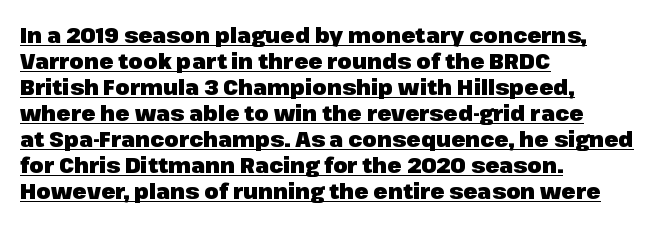
{"italic": "no", "bold": "yes", "underline": "yes", "align": "left", "line_spacing_ratio": 1.24, "letter_spacing": "normal", "letter_spacing_em": 0.0, "glyph_px": 21}
